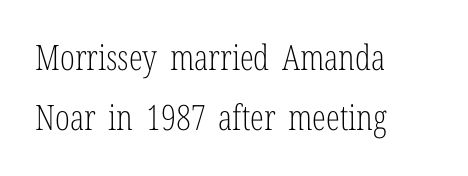
Q: Is the text bold? A: No.
Q: Is the text italic (slanted)? A: No, it is upright.
Q: Is the typeface a serif or a sans-serif typeface? A: Serif.
Q: Is the text underlined? A: No.
Q: How is the paragraph aligned? A: Left-aligned.
Q: Is the spacing between letters normal or unusually wide? A: Normal.
Q: Width (condensed, normal, or wide)? A: Condensed.
Q: Stroke contrast? A: Low.
Q: x-height? A: Medium.
Q: Monospaced? A: No.
